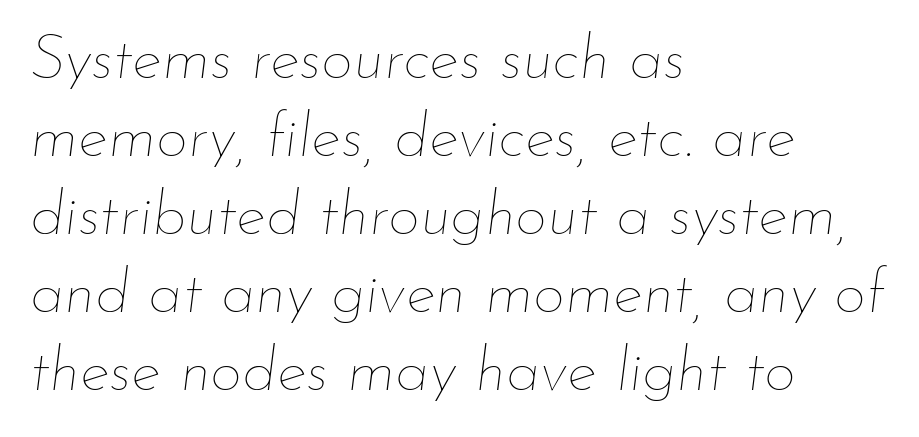
{"italic": "yes", "lean": "right", "slant_degrees": 7, "bold": "no", "weight": "thin", "width": "normal", "stroke_contrast": "low", "x_height": "small", "monospaced": "no", "underline": "no", "align": "left", "line_spacing_ratio": 1.24, "letter_spacing": "normal", "letter_spacing_em": 0.0, "glyph_px": 63}
